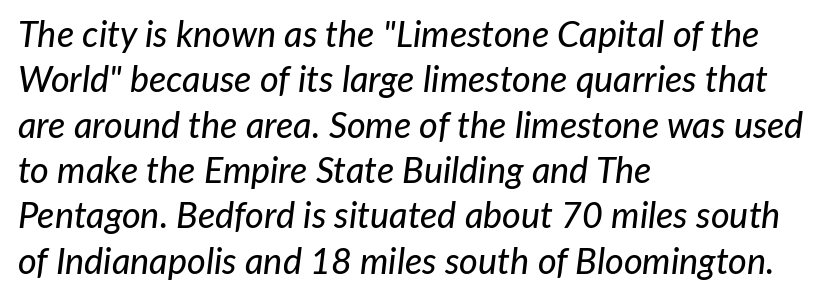
Q: Is the text italic (slanted)? A: Yes, it leans right by about 7 degrees.
Q: Is the text underlined? A: No.
Q: How is the paragraph aligned? A: Left-aligned.
Q: Is the spacing between letters normal or unusually wide? A: Normal.
Q: Is the spacing between lines tight, normal or loose? A: Normal.
Q: Width (condensed, normal, or wide)? A: Normal.
Q: Stroke contrast? A: Low.
Q: x-height? A: Medium.
Q: Monospaced? A: No.
